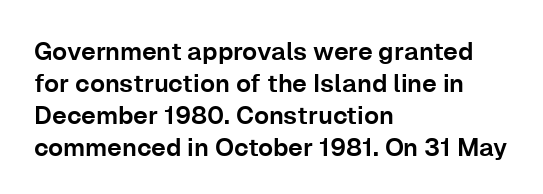
Summary of vertical rhythm: regular, with standard interline spacing. The string is rendered with underlining switched off. This rendering uses left alignment, leaving the right contour irregular. The lettering stays uniformly vertical, giving the passage a roman look. The horizontal fit of the characters is conventional and even.
